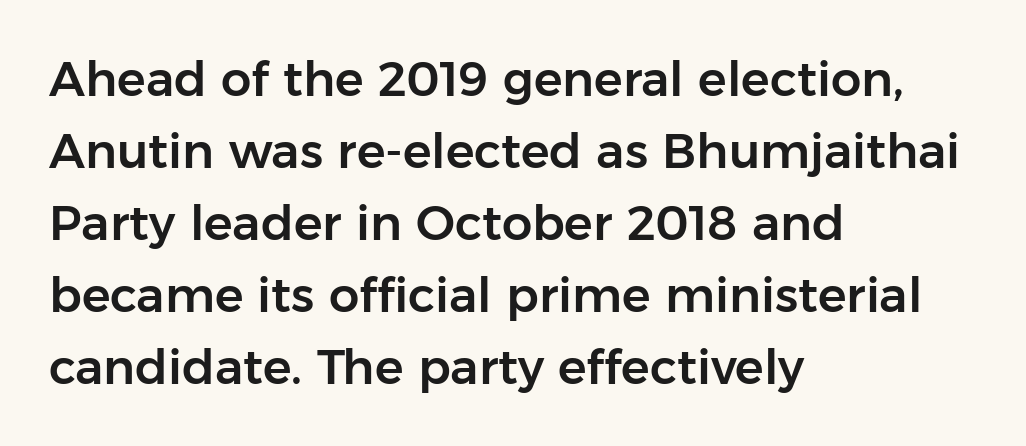
{"serif": "no", "italic": "no", "width": "normal", "stroke_contrast": "low", "x_height": "medium", "monospaced": "no", "underline": "no", "align": "left", "line_spacing": "normal", "line_spacing_ratio": 1.5, "letter_spacing": "normal", "letter_spacing_em": 0.0, "glyph_px": 48}
